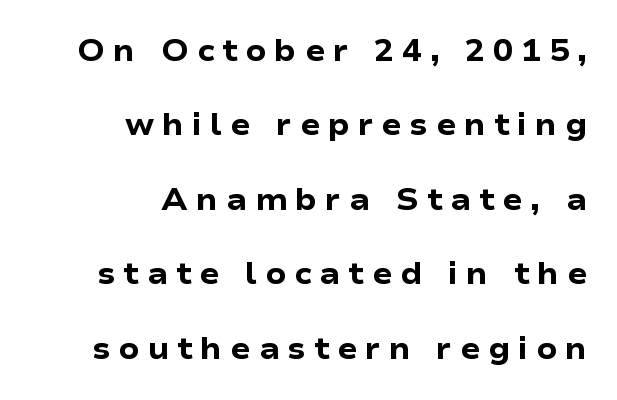
The lines are spread far apart with generous leading. The passage shown is typed in a proportional face where columns would drift. You could only call the tracking loose — the letters float apart. Just letters on the line, the space beneath them empty. This is heavy type, rendered in bold.
